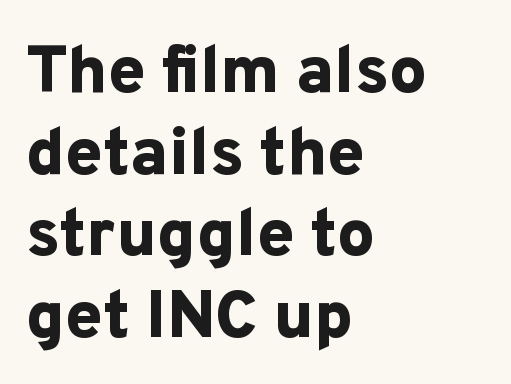
Q: Is the text bold? A: Yes.
Q: Is the text italic (slanted)? A: No, it is upright.
Q: Is the typeface a serif or a sans-serif typeface? A: Sans-serif.
Q: Is the text underlined? A: No.
Q: How is the paragraph aligned? A: Left-aligned.
Q: Is the spacing between letters normal or unusually wide? A: Normal.
Q: Width (condensed, normal, or wide)? A: Normal.
Q: Stroke contrast? A: Low.
Q: x-height? A: Medium.
Q: Monospaced? A: No.
